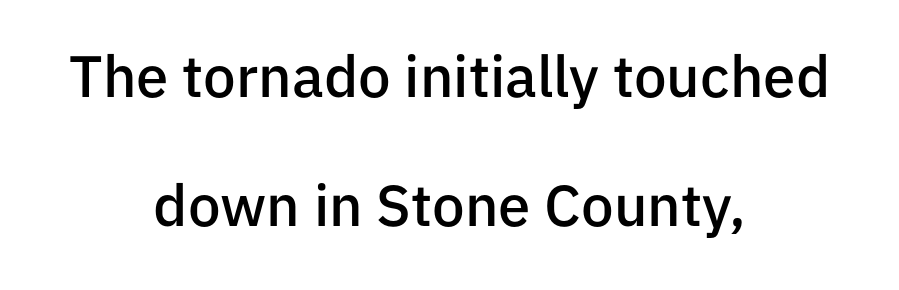
{"serif": "no", "italic": "no", "bold": "semi", "weight": "semibold", "width": "normal", "stroke_contrast": "low", "x_height": "medium", "monospaced": "no", "underline": "no", "align": "center", "line_spacing": "loose", "line_spacing_ratio": 2.22, "letter_spacing": "normal", "letter_spacing_em": 0.0, "glyph_px": 58}
